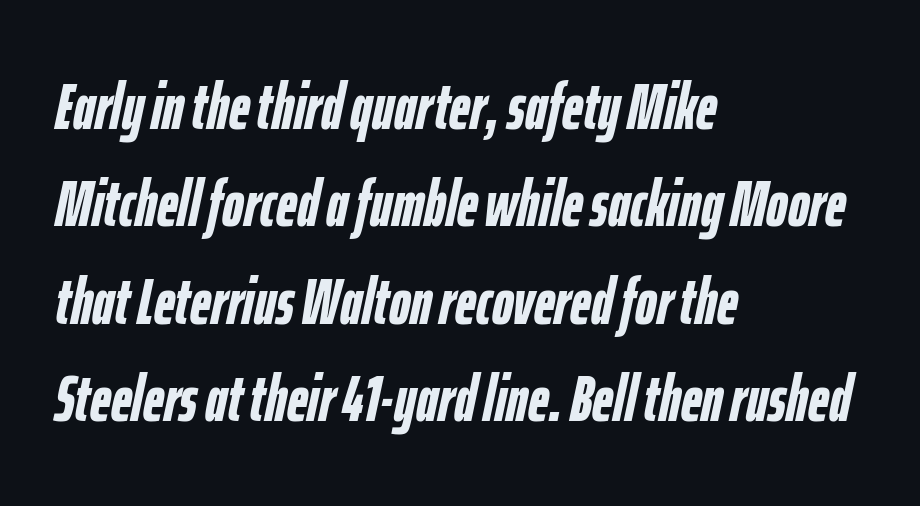
{"italic": "yes", "lean": "right", "slant_degrees": 12, "bold": "yes", "weight": "semibold", "width": "condensed", "stroke_contrast": "low", "x_height": "medium", "monospaced": "no", "underline": "no", "align": "left", "line_spacing": "normal", "line_spacing_ratio": 1.5, "letter_spacing": "normal", "letter_spacing_em": 0.0, "glyph_px": 65}
